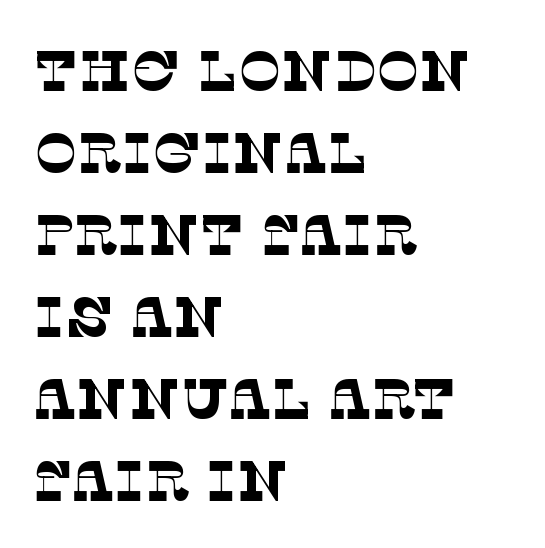
{"serif": "yes", "bold": "no", "weight": "thin", "width": "normal", "stroke_contrast": "low", "x_height": "large", "monospaced": "no", "underline": "no", "align": "left", "line_spacing": "normal", "line_spacing_ratio": 1.44, "letter_spacing": "normal", "letter_spacing_em": 0.0, "glyph_px": 57}
